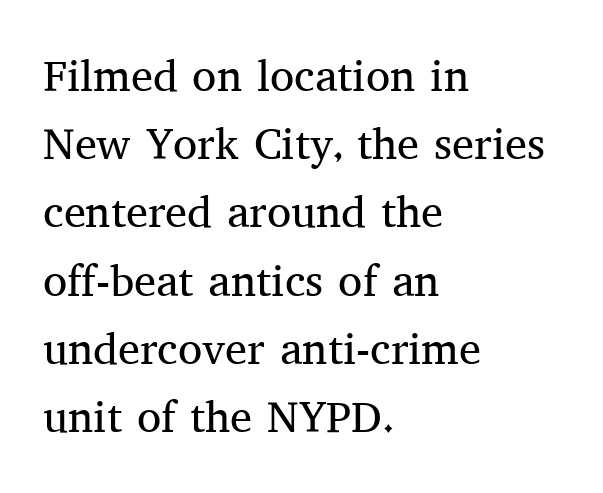
{"serif": "yes", "italic": "no", "bold": "no", "weight": "regular", "width": "normal", "stroke_contrast": "medium", "x_height": "medium", "monospaced": "no", "underline": "no", "align": "left", "line_spacing": "normal", "line_spacing_ratio": 1.55, "letter_spacing": "normal", "letter_spacing_em": 0.0, "glyph_px": 44}
